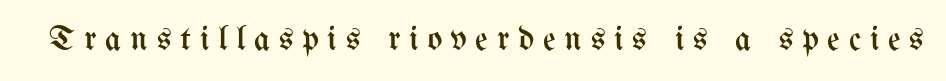
{"italic": "no", "bold": "no", "weight": "regular", "width": "condensed", "stroke_contrast": "medium", "x_height": "medium", "monospaced": "no", "underline": "no", "letter_spacing": "wide", "letter_spacing_em": 0.25, "glyph_px": 35}
